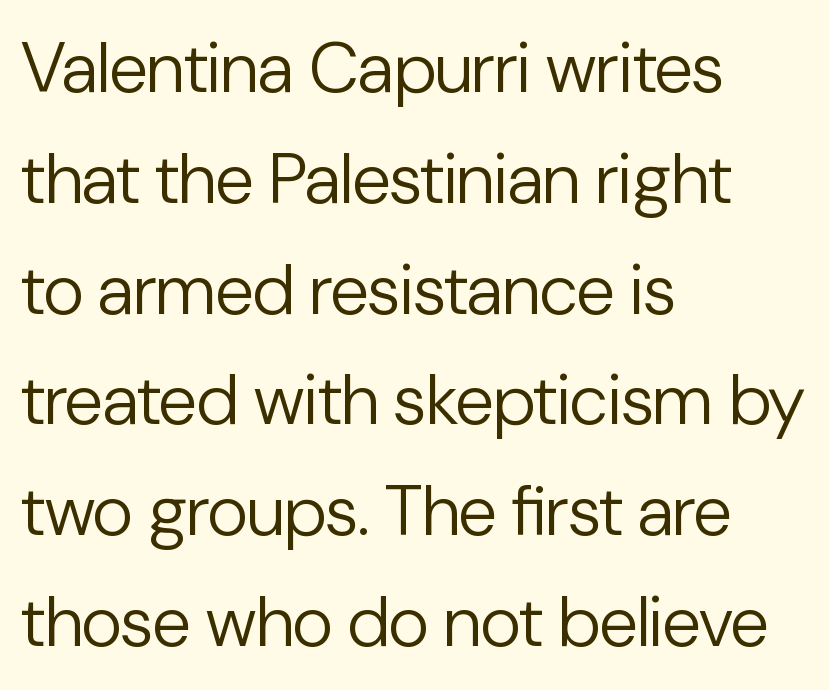
{"serif": "no", "italic": "no", "bold": "no", "weight": "regular", "width": "normal", "stroke_contrast": "low", "x_height": "medium", "monospaced": "no", "underline": "no", "align": "left", "line_spacing": "normal", "line_spacing_ratio": 1.56, "letter_spacing": "normal", "letter_spacing_em": 0.0, "glyph_px": 71}
